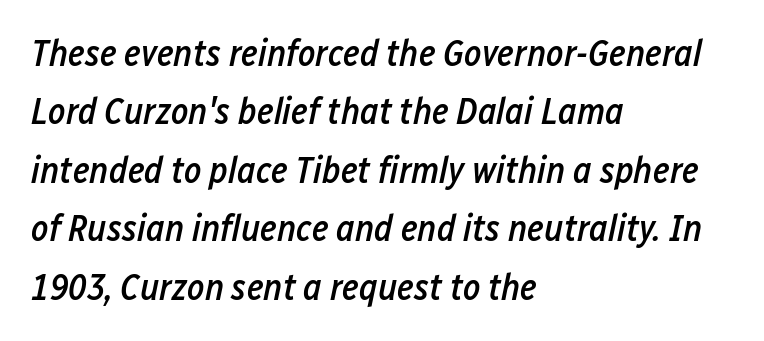
The image shows 37 px semibold, condensed type, italic (leaning right); set left-aligned, normal line spacing (1.58x), normal letter spacing, not underlined; low stroke contrast and a medium x-height.
